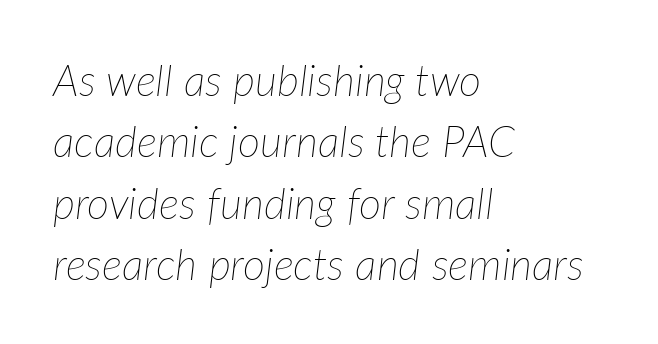
Q: Is the text bold? A: No.
Q: Is the text italic (slanted)? A: Yes, it leans right by about 7 degrees.
Q: Is the text underlined? A: No.
Q: How is the paragraph aligned? A: Left-aligned.
Q: Is the spacing between letters normal or unusually wide? A: Normal.
Q: Is the spacing between lines tight, normal or loose? A: Normal.
Q: Width (condensed, normal, or wide)? A: Normal.
Q: Stroke contrast? A: Low.
Q: x-height? A: Medium.
Q: Monospaced? A: No.
